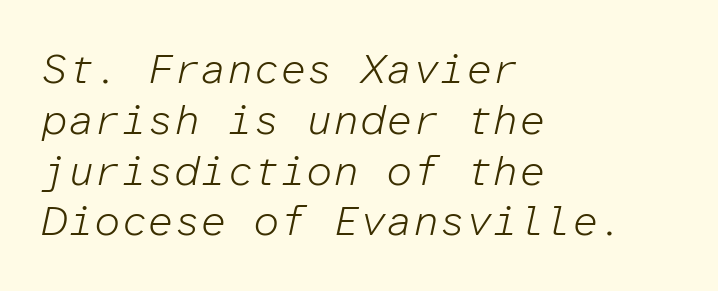
The image shows 42 px light type, italic (leaning right), monospaced; set left-aligned, line spacing 1.21x, normal letter spacing, not underlined; low stroke contrast and a medium x-height.
